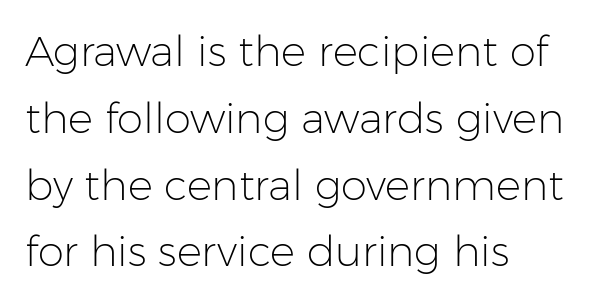
A light-to-regular cut is what we see here. Proportional: the letters do not fall into vertical columns. To sum up the face: it is a sans, with no serifs. If you measured baseline to baseline, you'd find a middling distance. Italic: no, the glyphs are upright roman. Short note: letters normally spaced.
